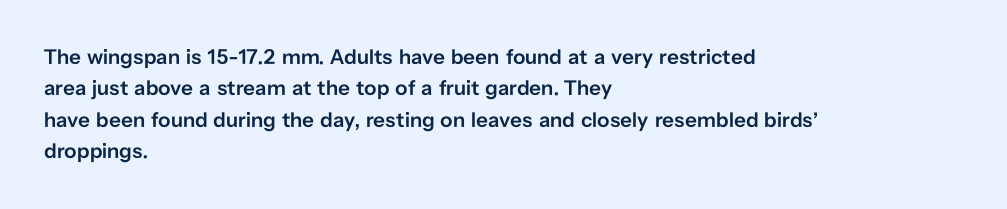
Q: Is the text bold? A: Semi-bold.
Q: Is the text italic (slanted)? A: No, it is upright.
Q: Is the text underlined? A: No.
Q: How is the paragraph aligned? A: Left-aligned.
Q: Is the spacing between letters normal or unusually wide? A: Normal.
Q: Is the spacing between lines tight, normal or loose? A: Normal.
